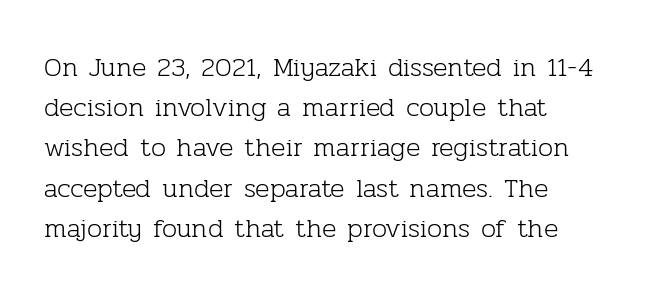
Q: Is the text bold? A: No.
Q: Is the text italic (slanted)? A: No, it is upright.
Q: Is the text underlined? A: No.
Q: How is the paragraph aligned? A: Left-aligned.
Q: Is the spacing between letters normal or unusually wide? A: Normal.
Q: Is the spacing between lines tight, normal or loose? A: Normal.
